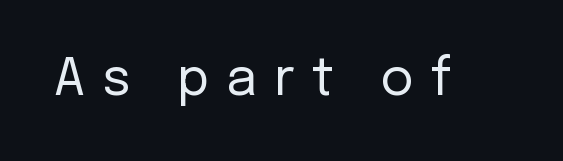
Q: Is the text bold? A: No.
Q: Is the text italic (slanted)? A: No, it is upright.
Q: Is the typeface a serif or a sans-serif typeface? A: Sans-serif.
Q: Is the text underlined? A: No.
Q: Is the spacing between letters normal or unusually wide? A: Unusually wide.
Q: Width (condensed, normal, or wide)? A: Normal.
Q: Stroke contrast? A: Low.
Q: x-height? A: Medium.
Q: Monospaced? A: No.
